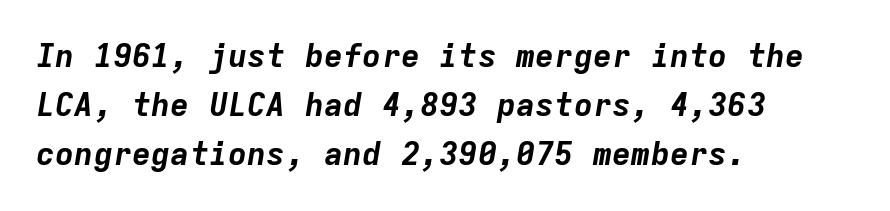
Q: Is the text bold? A: Yes.
Q: Is the text italic (slanted)? A: Yes, it leans right by about 9 degrees.
Q: Is the text underlined? A: No.
Q: How is the paragraph aligned? A: Left-aligned.
Q: Is the spacing between letters normal or unusually wide? A: Normal.
Q: Is the spacing between lines tight, normal or loose? A: Normal.
Q: Width (condensed, normal, or wide)? A: Normal.
Q: Stroke contrast? A: Low.
Q: x-height? A: Medium.
Q: Monospaced? A: Yes.
